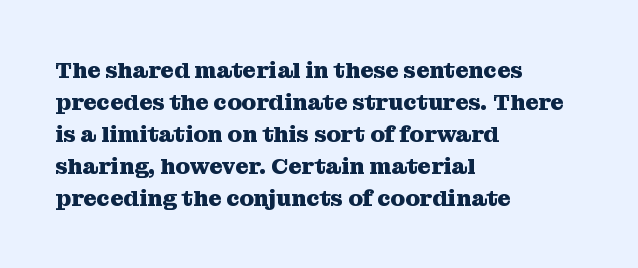
Q: Is the text bold? A: Yes.
Q: Is the text italic (slanted)? A: No, it is upright.
Q: Is the text underlined? A: No.
Q: How is the paragraph aligned? A: Left-aligned.
Q: Is the spacing between letters normal or unusually wide? A: Normal.
Q: Is the spacing between lines tight, normal or loose? A: Normal.
